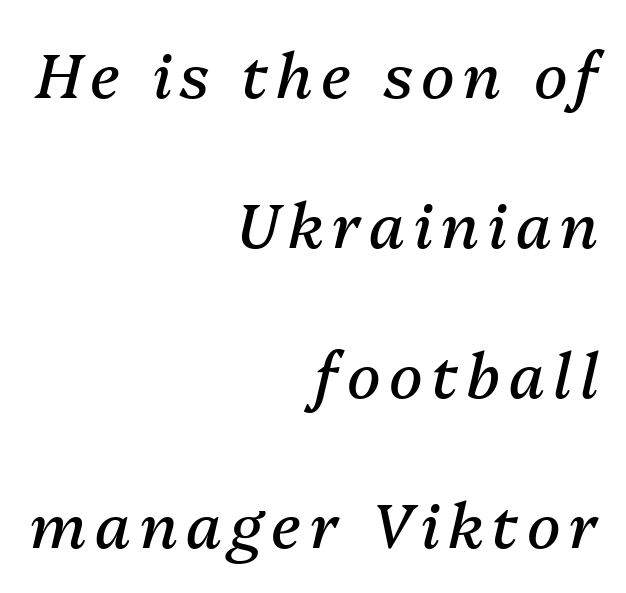
Q: Is the text bold? A: No.
Q: Is the text italic (slanted)? A: Yes, it leans right by about 13 degrees.
Q: Is the text underlined? A: No.
Q: How is the paragraph aligned? A: Right-aligned.
Q: Is the spacing between lines tight, normal or loose? A: Loose.
Q: Width (condensed, normal, or wide)? A: Normal.
Q: Stroke contrast? A: Medium.
Q: x-height? A: Medium.
Q: Monospaced? A: No.
